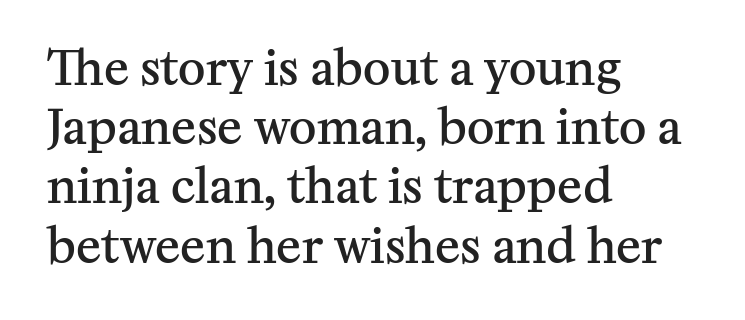
Little horizontal feet cap the strokes, marking this as serif type. The lines sit at an ordinary, default distance from one another. Its strokes are somewhat broadened, the hallmark of semibold type. Proportional: the letters do not fall into vertical columns. Clear beneath every line of the passage.
